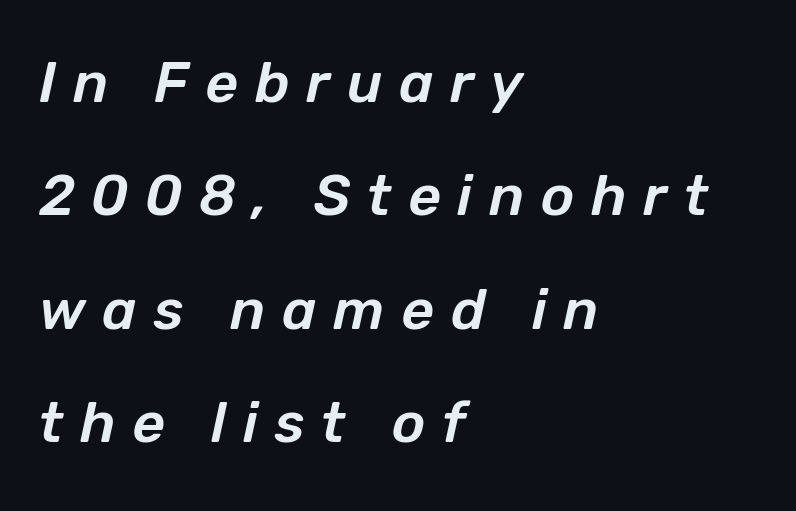
Q: Is the text italic (slanted)? A: Yes, it leans right by about 12 degrees.
Q: Is the text underlined? A: No.
Q: How is the paragraph aligned? A: Left-aligned.
Q: Is the spacing between letters normal or unusually wide? A: Unusually wide.
Q: Is the spacing between lines tight, normal or loose? A: Loose.
Q: Width (condensed, normal, or wide)? A: Normal.
Q: Stroke contrast? A: Low.
Q: x-height? A: Medium.
Q: Monospaced? A: No.
